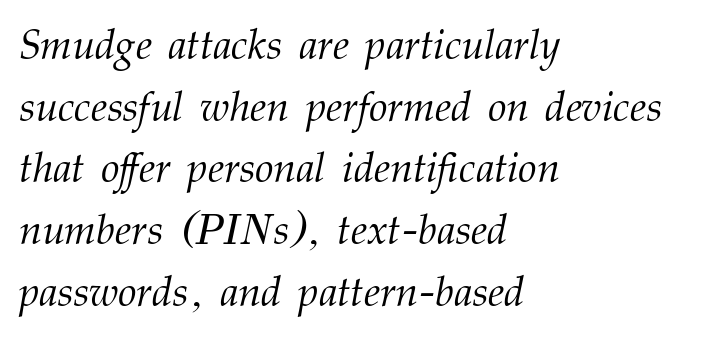
{"serif": "yes", "italic": "yes", "lean": "right", "slant_degrees": 12, "bold": "no", "weight": "light", "width": "normal", "stroke_contrast": "medium", "x_height": "medium", "monospaced": "no", "underline": "no", "align": "left", "line_spacing": "normal", "line_spacing_ratio": 1.47, "letter_spacing": "normal", "letter_spacing_em": 0.0, "glyph_px": 42}
